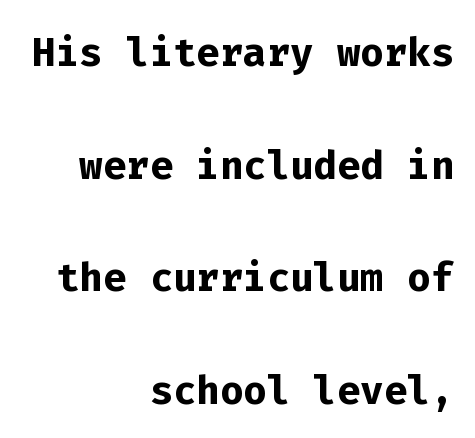
{"serif": "no", "italic": "no", "bold": "yes", "weight": "semibold", "width": "normal", "stroke_contrast": "low", "x_height": "medium", "monospaced": "yes", "underline": "no", "align": "right", "line_spacing": "loose", "line_spacing_ratio": 2.05, "letter_spacing": "normal", "letter_spacing_em": 0.0, "glyph_px": 55}
